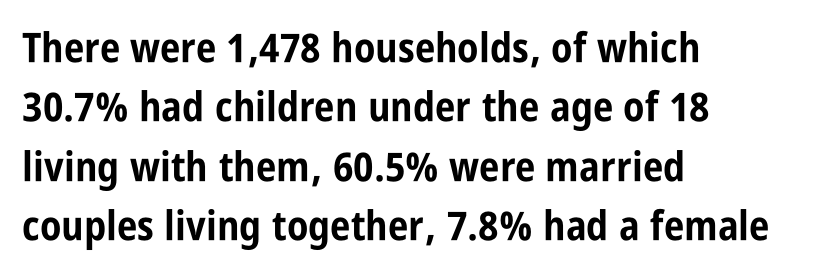
Q: Is the text bold? A: Yes.
Q: Is the text italic (slanted)? A: No, it is upright.
Q: Is the typeface a serif or a sans-serif typeface? A: Sans-serif.
Q: Is the text underlined? A: No.
Q: How is the paragraph aligned? A: Left-aligned.
Q: Is the spacing between letters normal or unusually wide? A: Normal.
Q: Is the spacing between lines tight, normal or loose? A: Normal.
Q: Width (condensed, normal, or wide)? A: Condensed.
Q: Stroke contrast? A: Low.
Q: x-height? A: Large.
Q: Monospaced? A: No.
